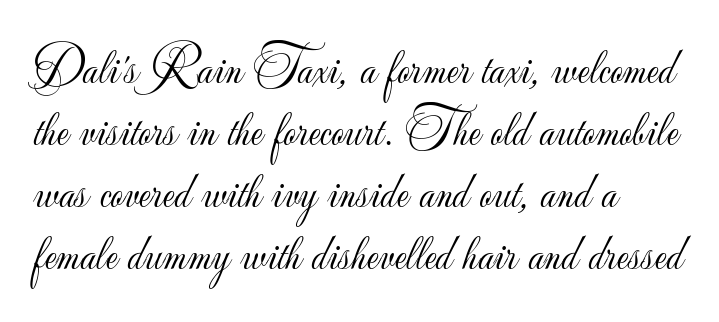
{"serif": "no", "bold": "no", "weight": "light", "width": "normal", "stroke_contrast": "low", "x_height": "small", "monospaced": "no", "underline": "no", "align": "left", "line_spacing_ratio": 1.24, "letter_spacing": "normal", "letter_spacing_em": 0.0, "glyph_px": 50}
